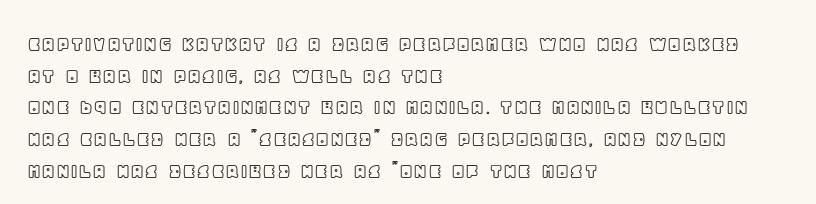
The image shows 23 px text type, upright; set left-aligned, normal line spacing (1.38x), normal letter spacing, not underlined.
